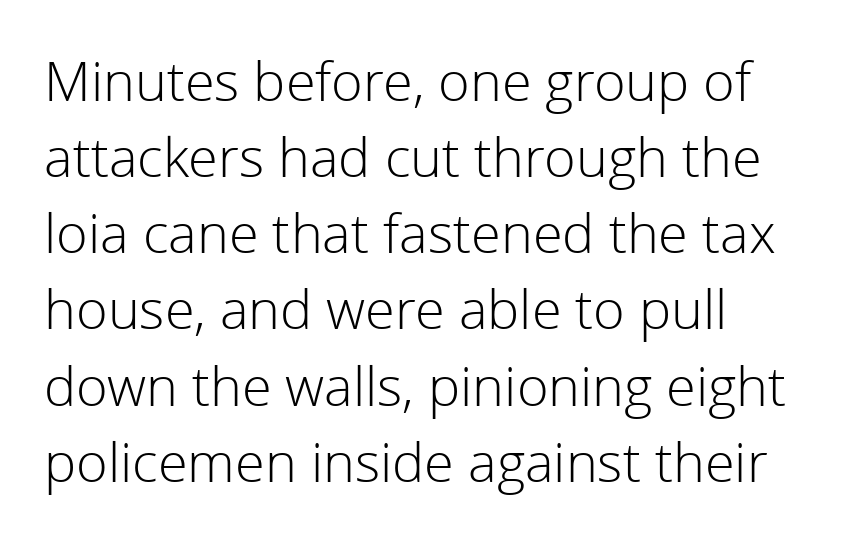
Each word holds together tightly as a unit, with standard inter-letter gaps. Here the designer chose a conventional face with non-uniform glyph widths. The vertical gap from one line to the next is medium. The space directly below the letters is spotless. The typeface chosen for these lines omits serifs.
